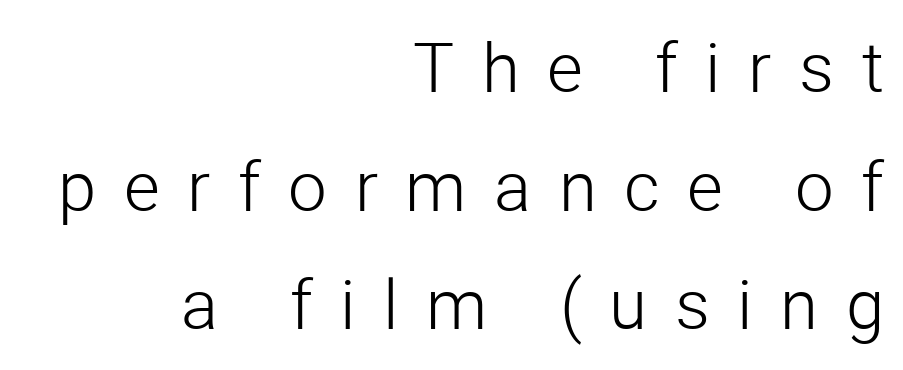
{"serif": "no", "italic": "no", "bold": "no", "weight": "light", "width": "normal", "stroke_contrast": "low", "x_height": "medium", "monospaced": "no", "underline": "no", "align": "right", "line_spacing_ratio": 1.72, "letter_spacing": "wide", "letter_spacing_em": 0.4, "glyph_px": 69}
